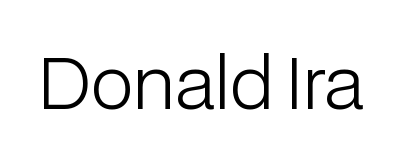
The image shows 71 px light sans-serif type, upright; set normal letter spacing, not underlined; low stroke contrast and a medium x-height.
